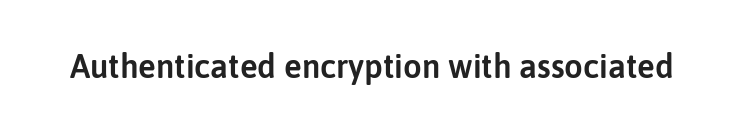
Q: Is the text italic (slanted)? A: No, it is upright.
Q: Is the typeface a serif or a sans-serif typeface? A: Sans-serif.
Q: Is the text underlined? A: No.
Q: Is the spacing between letters normal or unusually wide? A: Normal.
Q: Width (condensed, normal, or wide)? A: Normal.
Q: Stroke contrast? A: Low.
Q: x-height? A: Medium.
Q: Monospaced? A: No.
